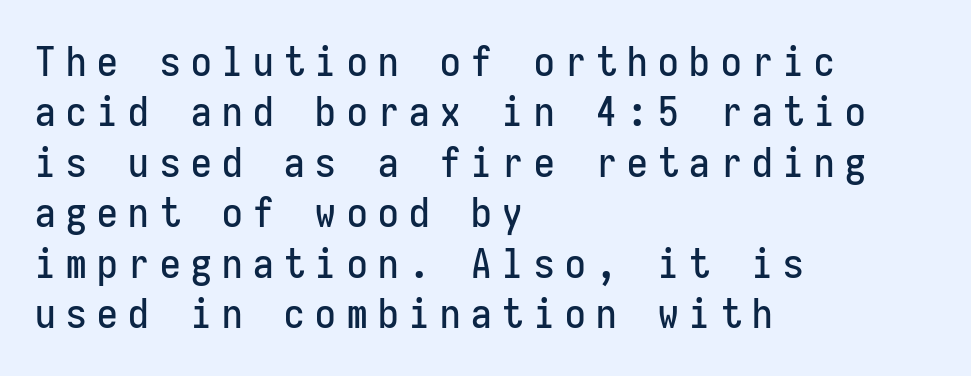
The image shows 41 px condensed sans-serif type, upright, monospaced; set left-aligned, line spacing 1.23x, unusually wide letter spacing (+0.26 em), not underlined; low stroke contrast and a medium x-height.
